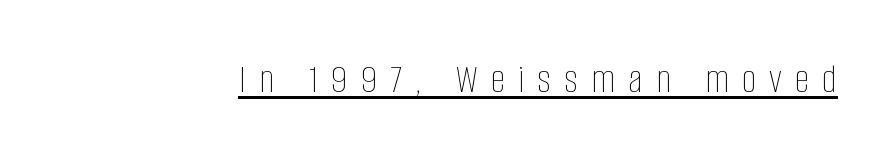
The image shows 42 px thin, condensed type, upright; set unusually wide letter spacing (+0.31 em), underlined; low stroke contrast and a large x-height.
